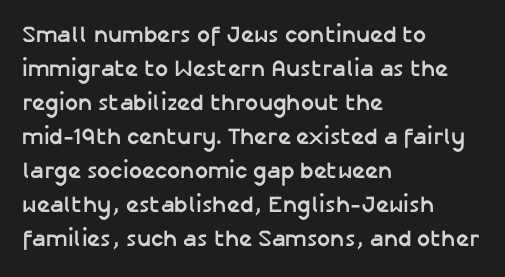
The strip under each line holds only bare page. How are the letters spaced? Ordinarily, with no added tracking. Line spacing here is normal. This rendering uses left alignment, leaving the right contour irregular. When letters stand straight like this, we call the style roman or upright. The rendering uses a bold face; every stroke is thick and dark.
